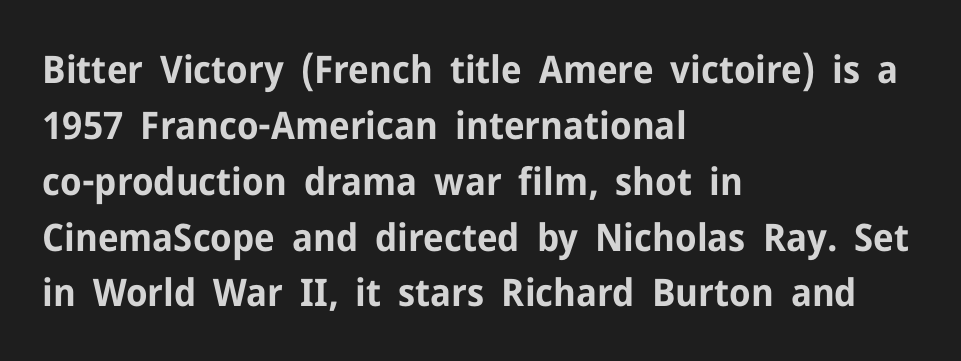
The image shows 38 px bold sans-serif type, upright; set left-aligned, normal line spacing (1.47x), normal letter spacing, not underlined; low stroke contrast and a medium x-height.
